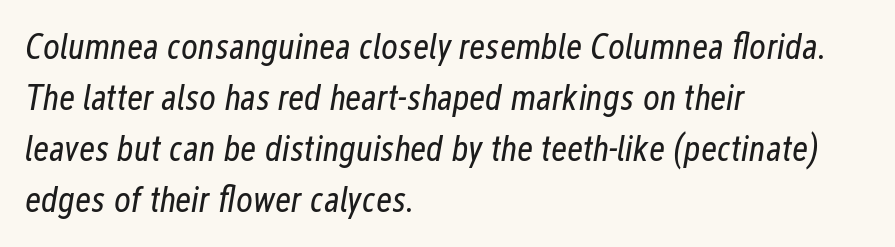
This reads as an unemphasized weight, regular at the heaviest. The text block is weighted toward the left margin, trailing off unevenly rightward. Note the varied advance widths — an 'i' is clearly narrower than an 'm'. Letters rest on an invisible, unmarked baseline. Every character sits at an angle, as italics do.
